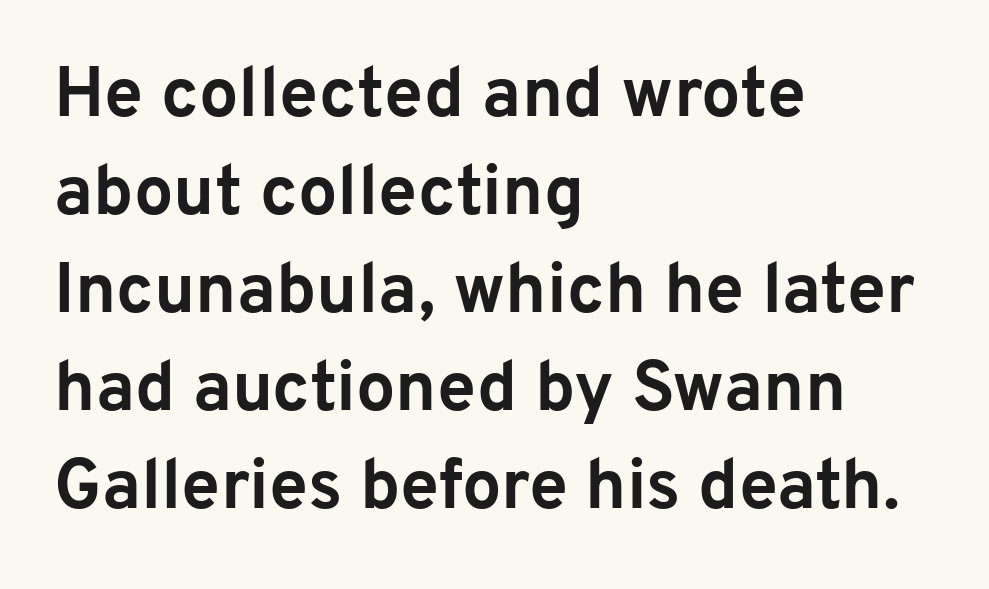
{"serif": "no", "italic": "no", "bold": "yes", "weight": "bold", "width": "normal", "stroke_contrast": "low", "x_height": "medium", "monospaced": "no", "underline": "no", "align": "left", "line_spacing": "normal", "line_spacing_ratio": 1.4, "letter_spacing": "normal", "letter_spacing_em": 0.0, "glyph_px": 70}
